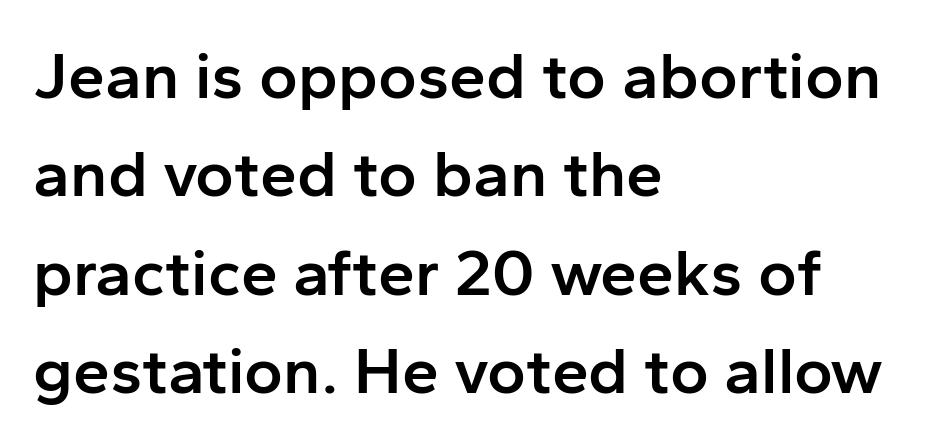
{"serif": "no", "italic": "no", "bold": "semi", "weight": "semibold", "width": "normal", "stroke_contrast": "low", "x_height": "medium", "monospaced": "no", "underline": "no", "align": "left", "line_spacing": "normal", "line_spacing_ratio": 1.49, "letter_spacing": "normal", "letter_spacing_em": 0.0, "glyph_px": 66}
